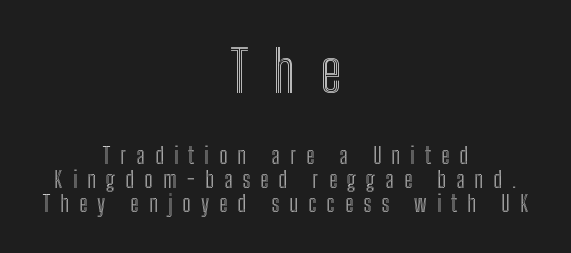
This sample is center-justified, so both line endings float freely. Look at the tracking — it's clearly loosened, letters drifting apart. These lines are rendered in a variable-pitch font. Every stem runs plumb, perpendicular to the baseline. The designer dialed line spacing down below the default.
